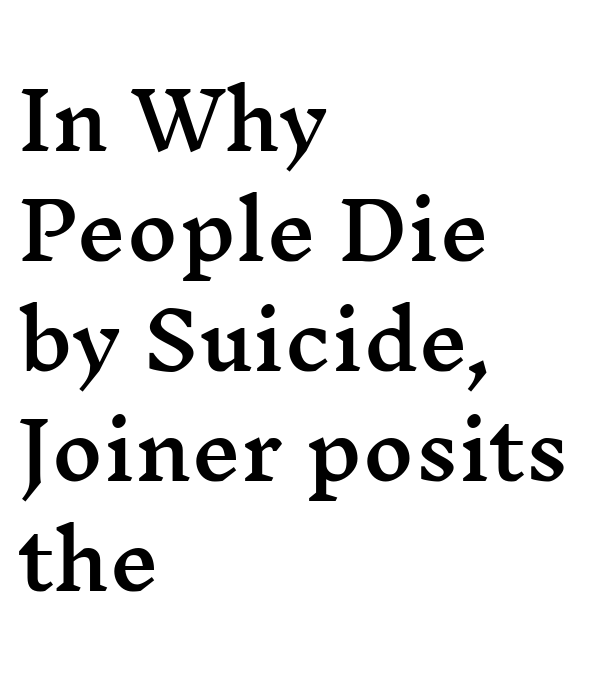
{"serif": "yes", "italic": "no", "width": "wide", "stroke_contrast": "medium", "x_height": "medium", "monospaced": "no", "underline": "no", "align": "left", "line_spacing": "normal", "line_spacing_ratio": 1.41, "letter_spacing": "normal", "letter_spacing_em": 0.0, "glyph_px": 78}
